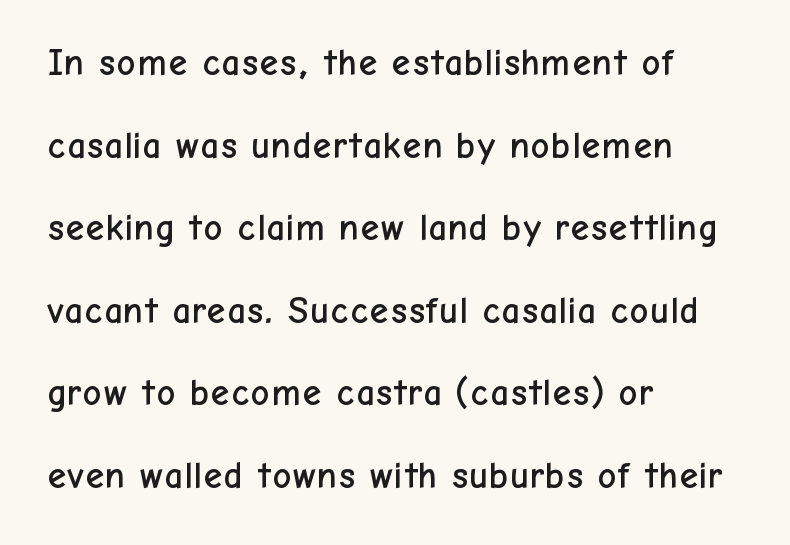
Q: Is the text italic (slanted)? A: No, it is upright.
Q: Is the typeface a serif or a sans-serif typeface? A: Sans-serif.
Q: Is the text underlined? A: No.
Q: How is the paragraph aligned? A: Left-aligned.
Q: Is the spacing between letters normal or unusually wide? A: Normal.
Q: Is the spacing between lines tight, normal or loose? A: Loose.
Q: Width (condensed, normal, or wide)? A: Normal.
Q: Stroke contrast? A: Low.
Q: x-height? A: Medium.
Q: Monospaced? A: No.
